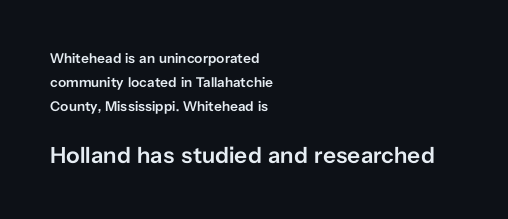
{"italic": "no", "bold": "semi", "underline": "no", "align": "left", "line_spacing_ratio": 1.72, "letter_spacing": "normal", "letter_spacing_em": 0.0, "larger_block": "second", "size_ratio": 1.64, "glyph_px": 23}
